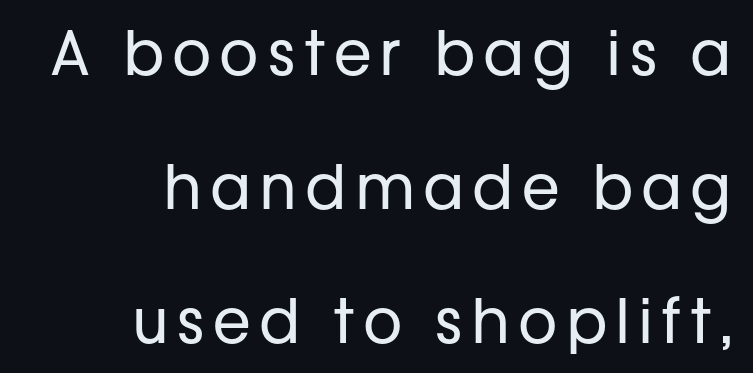
Unmarked baselines from the first word to the last. Designer's note — italics off, roman on. Ink coverage per letter is moderate at most. Spacing verdict: proportional, widths tailored to each character.
